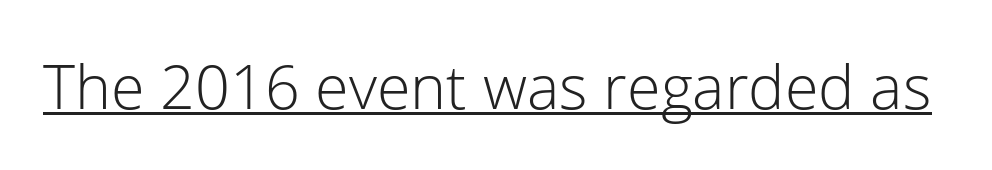
{"serif": "no", "italic": "no", "bold": "no", "weight": "light", "width": "normal", "stroke_contrast": "low", "x_height": "medium", "monospaced": "no", "underline": "yes", "letter_spacing": "normal", "letter_spacing_em": 0.0, "glyph_px": 61}
